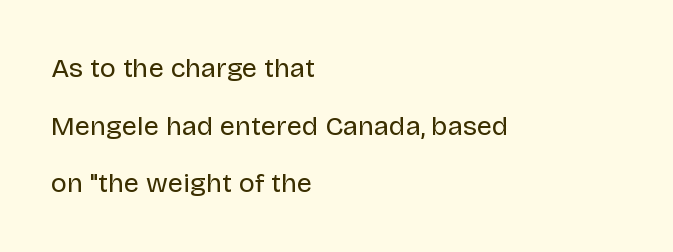
The space between consecutive lines is lavish. In terms of posture, this sample is upright. This rendering leaves character spacing at its baseline value. The ragged edge is on the right, which tells us the setting is flush left.
